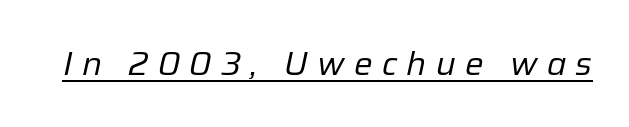
Q: Is the text bold? A: No.
Q: Is the text italic (slanted)? A: Yes, it leans right by about 12 degrees.
Q: Is the text underlined? A: Yes.
Q: Is the spacing between letters normal or unusually wide? A: Unusually wide.
Q: Width (condensed, normal, or wide)? A: Normal.
Q: Stroke contrast? A: Low.
Q: x-height? A: Medium.
Q: Monospaced? A: No.
